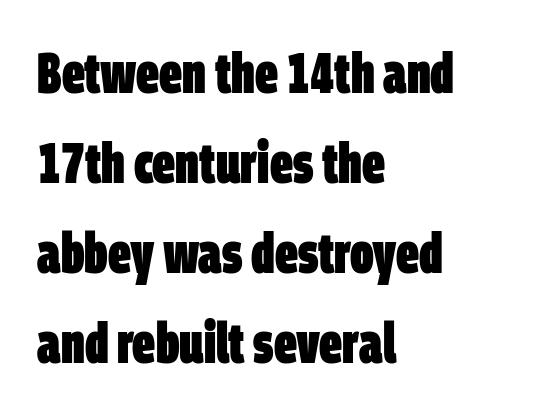
Reading down the block, your eye returns to a fixed left position each line. Does the leading feel generous? No, just average. This sample uses plain, unmodified letter spacing. This rendering features lettering with no underline.
